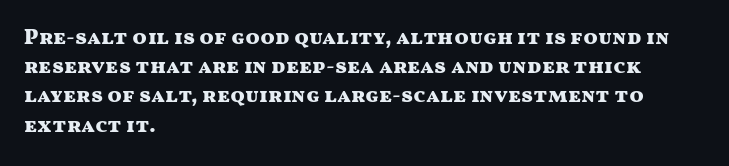
The image shows 21 px bold type, upright; set left-aligned, normal line spacing (1.39x), normal letter spacing, not underlined.
